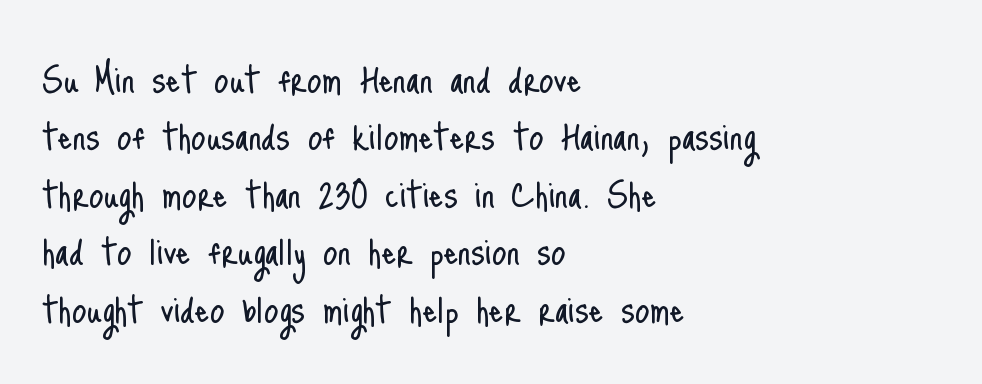
Q: Is the text bold? A: No.
Q: Is the text italic (slanted)? A: No, it is upright.
Q: Is the typeface a serif or a sans-serif typeface? A: Sans-serif.
Q: Is the text underlined? A: No.
Q: How is the paragraph aligned? A: Left-aligned.
Q: Is the spacing between letters normal or unusually wide? A: Normal.
Q: Is the spacing between lines tight, normal or loose? A: Normal.
Q: Width (condensed, normal, or wide)? A: Condensed.
Q: Stroke contrast? A: Low.
Q: x-height? A: Small.
Q: Monospaced? A: No.
